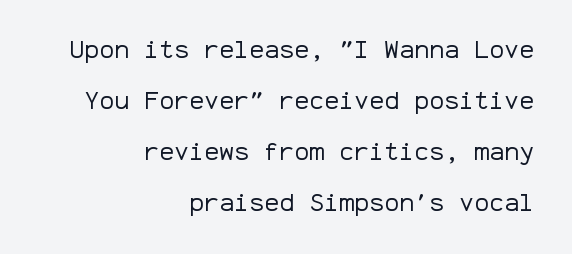
Q: Is the text bold? A: No.
Q: Is the text italic (slanted)? A: No, it is upright.
Q: Is the text underlined? A: No.
Q: How is the paragraph aligned? A: Right-aligned.
Q: Is the spacing between letters normal or unusually wide? A: Normal.
Q: Is the spacing between lines tight, normal or loose? A: Loose.
